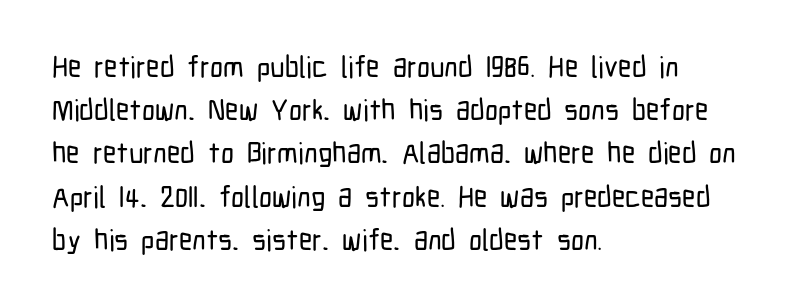
The image shows 29 px condensed sans-serif type, upright; set left-aligned, normal line spacing (1.49x), normal letter spacing, not underlined; low stroke contrast and a medium x-height.
